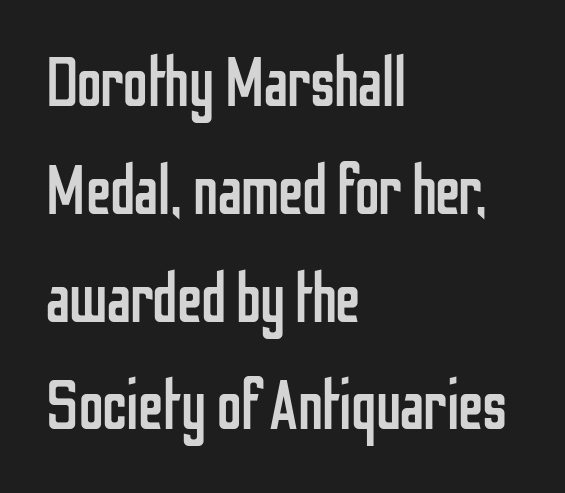
Q: Is the text bold? A: No.
Q: Is the text italic (slanted)? A: No, it is upright.
Q: Is the typeface a serif or a sans-serif typeface? A: Sans-serif.
Q: Is the text underlined? A: No.
Q: How is the paragraph aligned? A: Left-aligned.
Q: Is the spacing between letters normal or unusually wide? A: Normal.
Q: Is the spacing between lines tight, normal or loose? A: Normal.
Q: Width (condensed, normal, or wide)? A: Condensed.
Q: Stroke contrast? A: Low.
Q: x-height? A: Medium.
Q: Monospaced? A: No.
